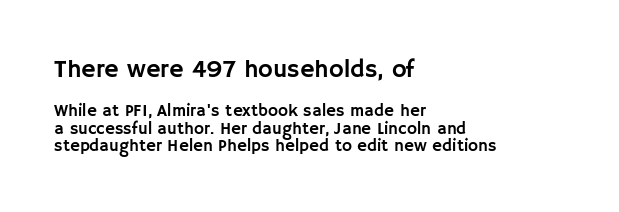
The image shows 25 px text type, upright; set left-aligned, tight line spacing (1.04x), normal letter spacing, not underlined; the first (top) block is 1.47x larger.
